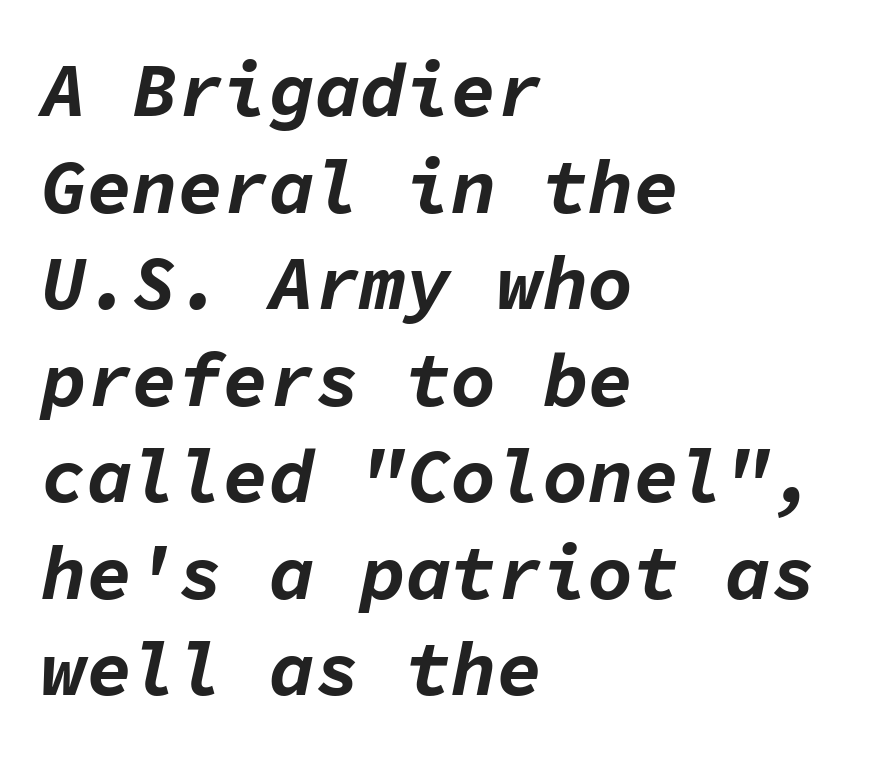
Q: Is the text bold? A: Yes.
Q: Is the text italic (slanted)? A: Yes, it leans right by about 11 degrees.
Q: Is the text underlined? A: No.
Q: How is the paragraph aligned? A: Left-aligned.
Q: Is the spacing between letters normal or unusually wide? A: Normal.
Q: Is the spacing between lines tight, normal or loose? A: Normal.
Q: Width (condensed, normal, or wide)? A: Normal.
Q: Stroke contrast? A: Low.
Q: x-height? A: Medium.
Q: Monospaced? A: Yes.
